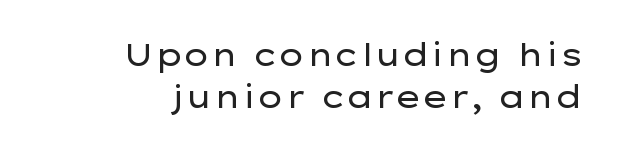
Is this a heavy cut? Hardly; it is regular or lighter. These lines stack with their right ends in a neat column. The space directly below the letters is spotless. The type is set solid horizontally, with unmodified tracking.
